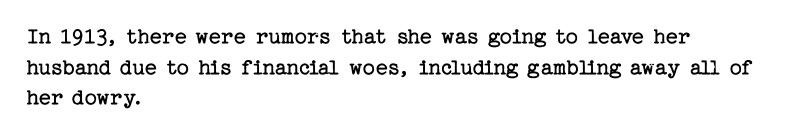
{"italic": "no", "bold": "no", "underline": "no", "align": "left", "line_spacing": "normal", "line_spacing_ratio": 1.28, "letter_spacing": "normal", "letter_spacing_em": 0.0, "glyph_px": 24}
